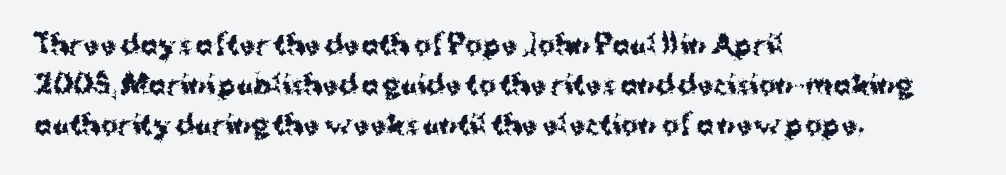
{"italic": "no", "bold": "yes", "underline": "no", "align": "left", "line_spacing": "normal", "line_spacing_ratio": 1.53, "letter_spacing": "normal", "letter_spacing_em": 0.0, "glyph_px": 26}
